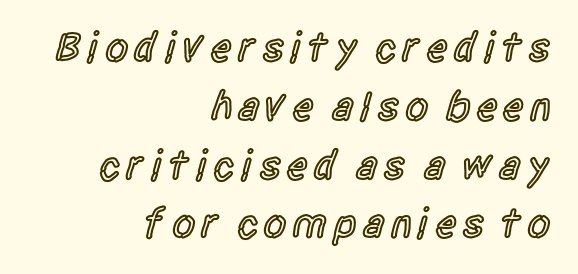
The glyphs in this specimen are sans serif. This sample has the flowing, uneven cadence of proportional lettering. Weight: semibold (demi). Reading down the block, your eye finds every line finishing at a fixed right position.
